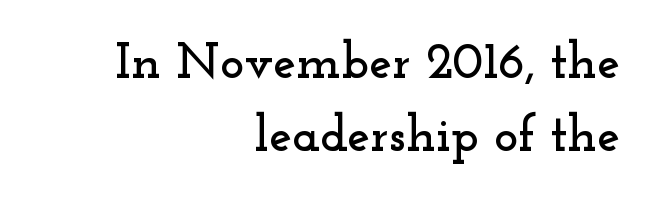
{"serif": "yes", "italic": "no", "width": "wide", "stroke_contrast": "low", "x_height": "small", "monospaced": "no", "underline": "no", "align": "right", "line_spacing": "normal", "line_spacing_ratio": 1.44, "letter_spacing": "normal", "letter_spacing_em": 0.0, "glyph_px": 51}
